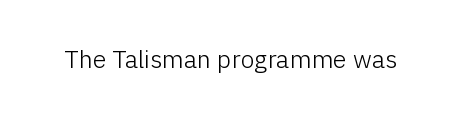
Q: Is the text bold? A: No.
Q: Is the text italic (slanted)? A: No, it is upright.
Q: Is the text underlined? A: No.
Q: Is the spacing between letters normal or unusually wide? A: Normal.
